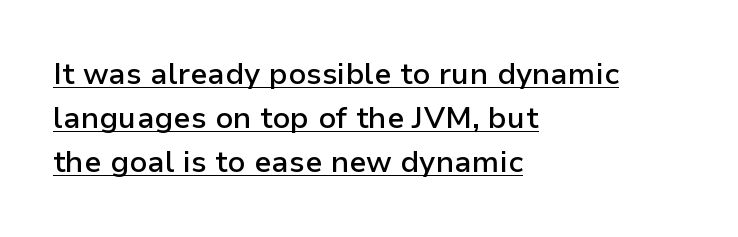
Q: Is the text bold? A: Semi-bold.
Q: Is the text italic (slanted)? A: No, it is upright.
Q: Is the typeface a serif or a sans-serif typeface? A: Sans-serif.
Q: Is the text underlined? A: Yes.
Q: How is the paragraph aligned? A: Left-aligned.
Q: Is the spacing between letters normal or unusually wide? A: Normal.
Q: Is the spacing between lines tight, normal or loose? A: Normal.
Q: Width (condensed, normal, or wide)? A: Normal.
Q: Stroke contrast? A: Low.
Q: x-height? A: Medium.
Q: Monospaced? A: No.
